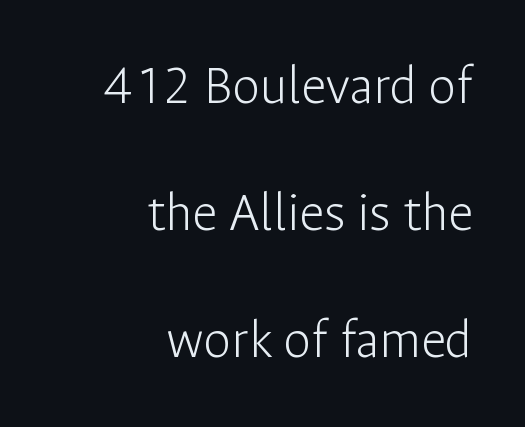
{"serif": "no", "italic": "no", "bold": "no", "weight": "light", "width": "normal", "stroke_contrast": "low", "x_height": "medium", "monospaced": "no", "underline": "no", "align": "right", "line_spacing": "loose", "line_spacing_ratio": 2.27, "letter_spacing": "normal", "letter_spacing_em": 0.0, "glyph_px": 56}
